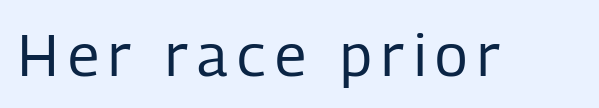
The image shows 59 px regular-weight, condensed sans-serif type, upright; set not underlined; low stroke contrast and a medium x-height.
